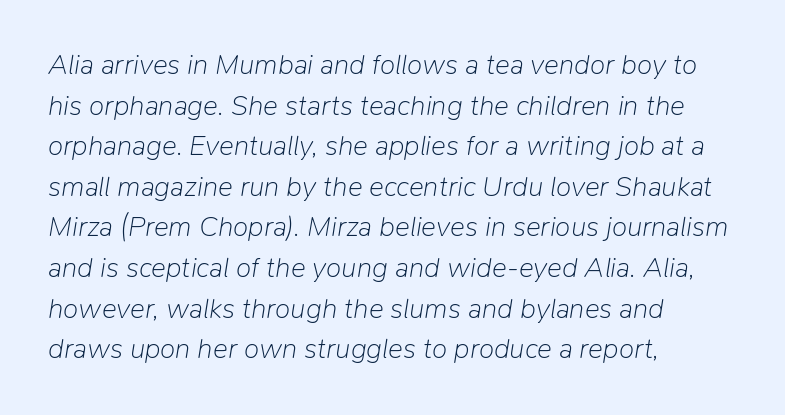
The image shows 28 px light type, italic (leaning right); set left-aligned, normal line spacing (1.45x), normal letter spacing, not underlined; low stroke contrast and a medium x-height.
